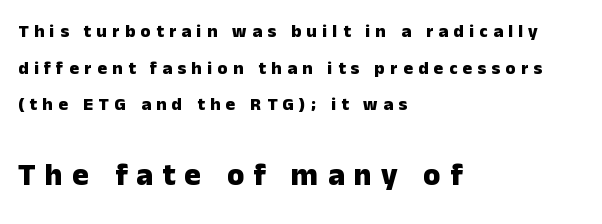
The image shows 31 px heavy sans-serif type, upright; set left-aligned, loose line spacing (2.04x), unusually wide letter spacing (+0.3 em), not underlined; the second (bottom) block is 1.72x larger; low stroke contrast and a medium x-height.
